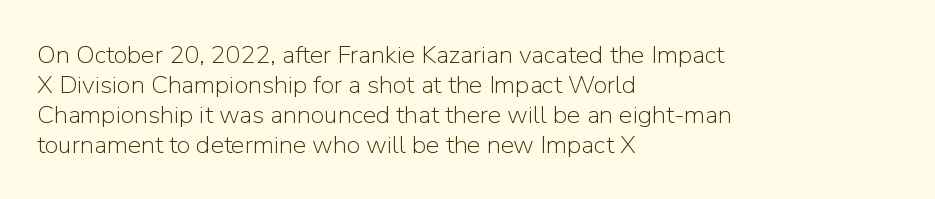
Stem width sits at or under what a default text font uses. Rendered with straight, roman letterforms. In CSS terms this would be text-align: left. Is the letter spacing exaggerated? No — it looks like the ordinary default.
